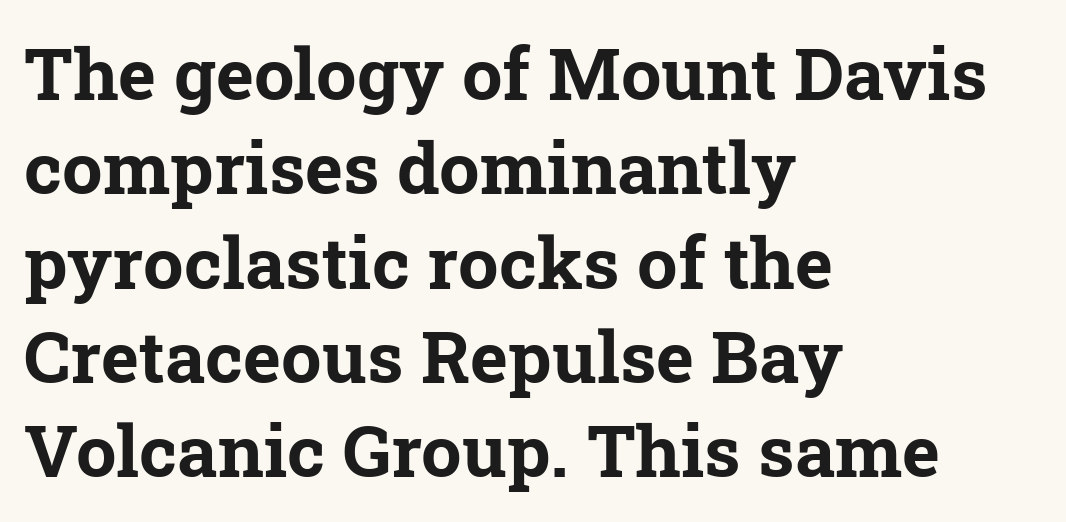
Tracking value appears to be zero — textbook default spacing. The rendering uses natural spacing where letterforms have individual widths. Normally led — the rows are evenly, conventionally spaced. The typesetter chose a ragged-right arrangement here. Typesetter's note: full bold, strokes at maximum text heaviness.
